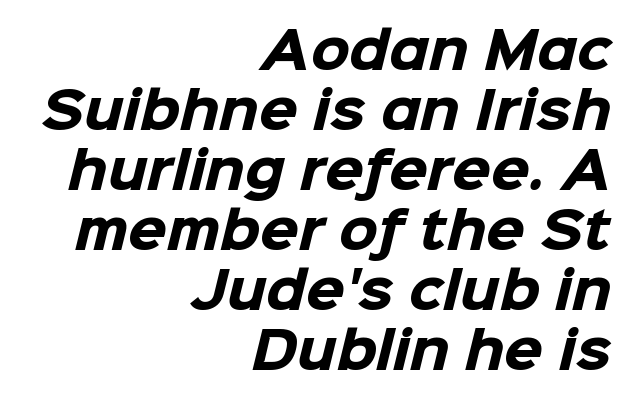
Q: Is the text bold? A: Yes.
Q: Is the typeface a serif or a sans-serif typeface? A: Sans-serif.
Q: Is the text underlined? A: No.
Q: How is the paragraph aligned? A: Right-aligned.
Q: Is the spacing between letters normal or unusually wide? A: Normal.
Q: Width (condensed, normal, or wide)? A: Normal.
Q: Stroke contrast? A: Low.
Q: x-height? A: Medium.
Q: Monospaced? A: No.
